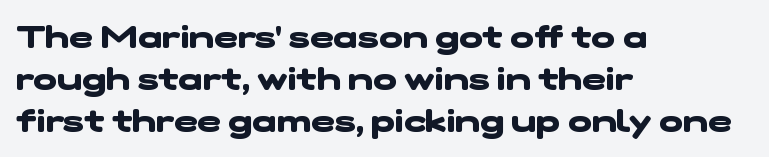
The image shows 32 px heavy, wide sans-serif type; set left-aligned, normal line spacing (1.32x), normal letter spacing, not underlined; low stroke contrast and a medium x-height.
